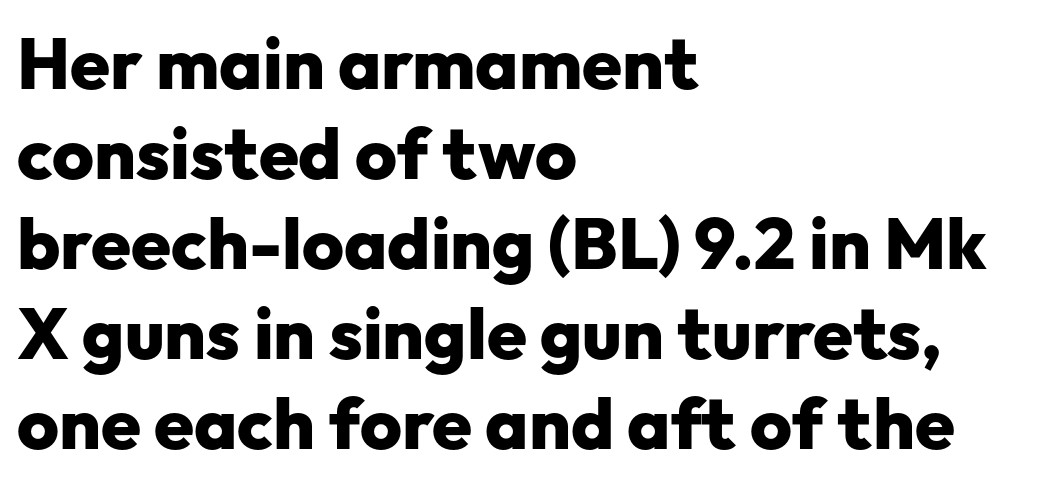
{"serif": "no", "italic": "no", "bold": "yes", "weight": "heavy", "width": "normal", "stroke_contrast": "low", "x_height": "medium", "monospaced": "no", "underline": "no", "align": "left", "line_spacing": "normal", "line_spacing_ratio": 1.25, "letter_spacing": "normal", "letter_spacing_em": 0.0, "glyph_px": 72}
